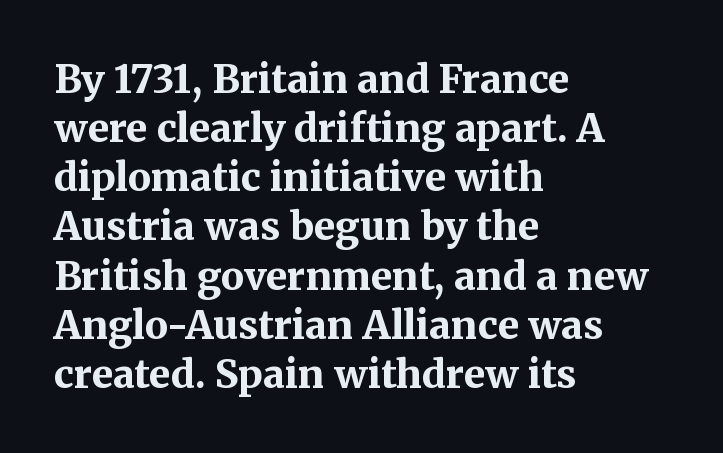
Q: Is the text bold? A: Yes.
Q: Is the text italic (slanted)? A: No, it is upright.
Q: Is the typeface a serif or a sans-serif typeface? A: Serif.
Q: Is the text underlined? A: No.
Q: How is the paragraph aligned? A: Left-aligned.
Q: Is the spacing between letters normal or unusually wide? A: Normal.
Q: Is the spacing between lines tight, normal or loose? A: Normal.
Q: Width (condensed, normal, or wide)? A: Normal.
Q: Stroke contrast? A: Medium.
Q: x-height? A: Medium.
Q: Monospaced? A: No.
